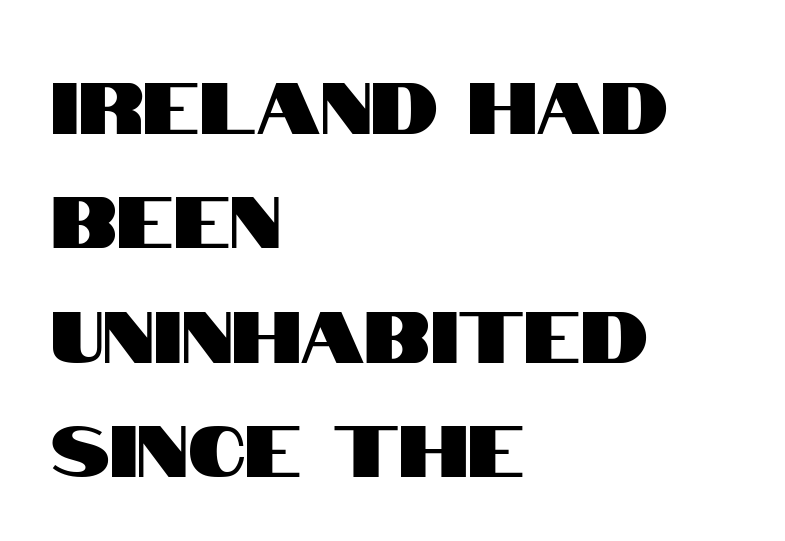
Q: Is the text italic (slanted)? A: No, it is upright.
Q: Is the typeface a serif or a sans-serif typeface? A: Sans-serif.
Q: Is the text underlined? A: No.
Q: How is the paragraph aligned? A: Left-aligned.
Q: Is the spacing between letters normal or unusually wide? A: Normal.
Q: Is the spacing between lines tight, normal or loose? A: Normal.
Q: Width (condensed, normal, or wide)? A: Condensed.
Q: Stroke contrast? A: High.
Q: x-height? A: Large.
Q: Monospaced? A: No.
